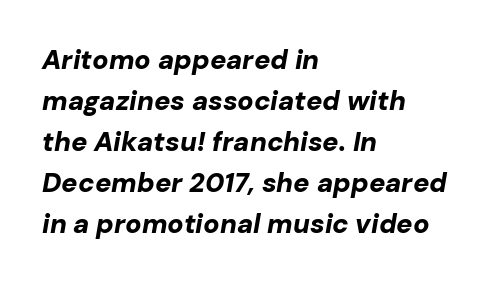
{"italic": "yes", "lean": "right", "slant_degrees": 10, "bold": "yes", "underline": "no", "align": "left", "line_spacing": "normal", "line_spacing_ratio": 1.52, "letter_spacing": "normal", "letter_spacing_em": 0.0, "glyph_px": 27}
